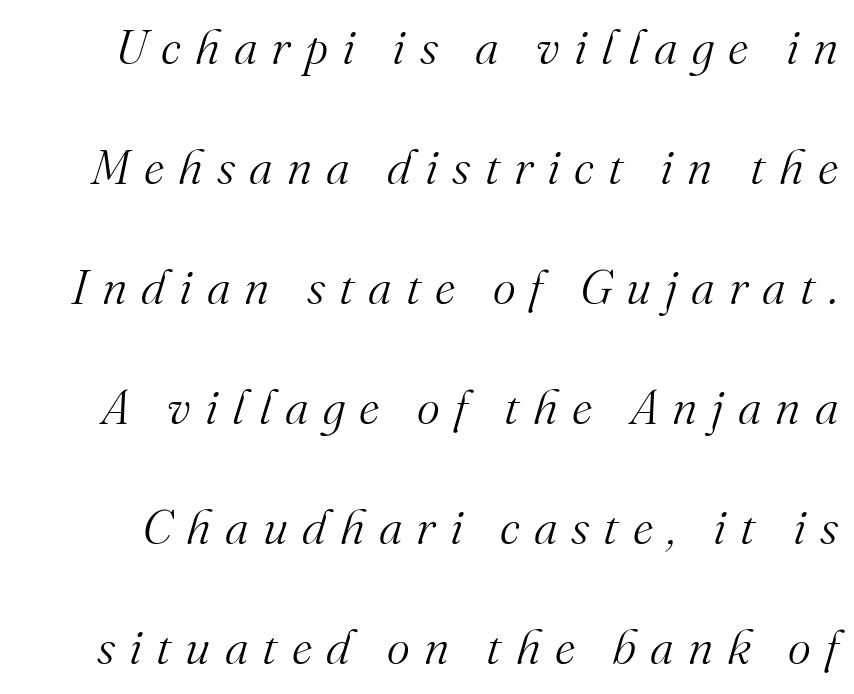
{"serif": "yes", "italic": "yes", "lean": "right", "slant_degrees": 16, "bold": "no", "weight": "light", "width": "normal", "stroke_contrast": "medium", "x_height": "small", "monospaced": "no", "underline": "no", "line_spacing": "loose", "line_spacing_ratio": 2.45, "letter_spacing": "wide", "letter_spacing_em": 0.29, "glyph_px": 49}
